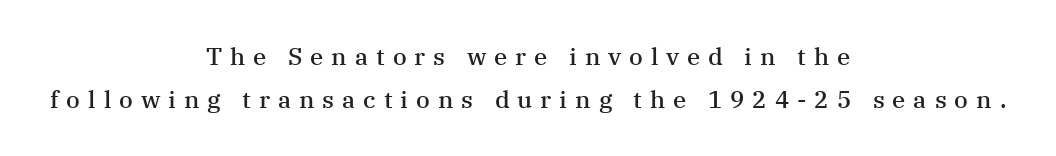
{"italic": "no", "bold": "semi", "underline": "no", "align": "center", "line_spacing_ratio": 1.81, "letter_spacing": "wide", "letter_spacing_em": 0.33, "glyph_px": 24}
